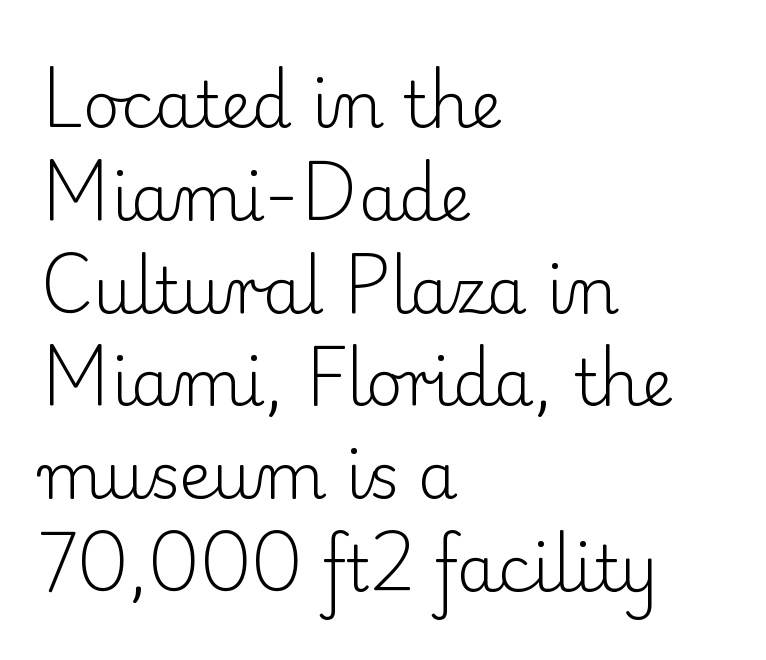
The image shows 64 px light type, upright; set left-aligned, normal line spacing (1.45x), normal letter spacing, not underlined; low stroke contrast and a small x-height.
